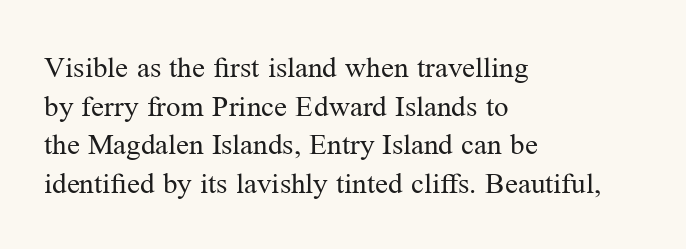
The cut favours lightness, reaching ordinary text weight at its darkest. Do the characters align in a grid? No, the font is proportional. Decoration check: the copy has no underline. Letterform terminals end in serifs throughout the passage. Vertically, the passage feels balanced, rows spaced as you'd expect.
